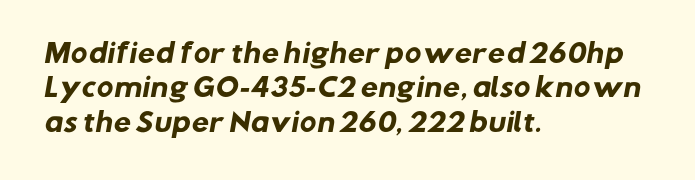
Typeset ragged right — the left edge is the straight one. I'd describe the lettering as bold — thick and assertive. The space between consecutive lines is moderate. A clean baseline with only descenders dipping below it. A typesetter would call this zero additional tracking.
